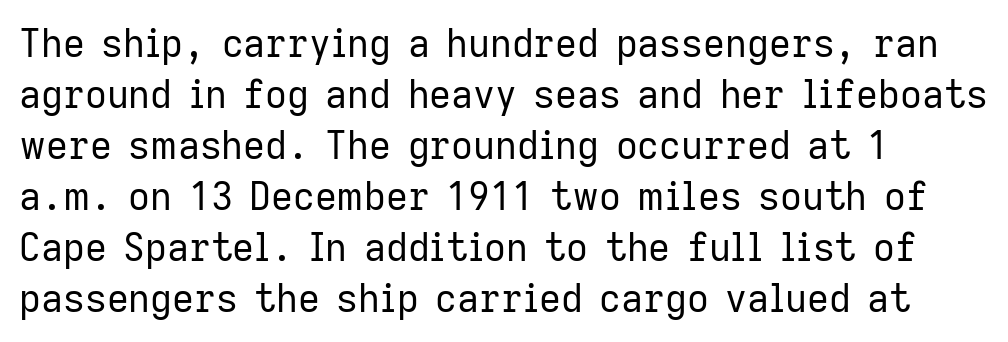
Rule under the text: the space is simply empty. Standard letterfit; no display-style spreading of the glyphs. To sum up the face: it is a sans, with no serifs. A typesetter would call this proportional, since set widths differ per character.
